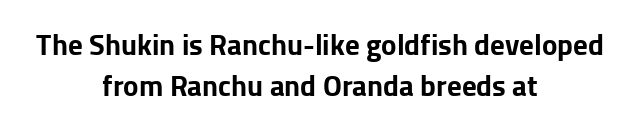
Q: Is the text bold? A: Yes.
Q: Is the text italic (slanted)? A: No, it is upright.
Q: Is the typeface a serif or a sans-serif typeface? A: Sans-serif.
Q: Is the text underlined? A: No.
Q: How is the paragraph aligned? A: Centered.
Q: Is the spacing between letters normal or unusually wide? A: Normal.
Q: Is the spacing between lines tight, normal or loose? A: Normal.
Q: Width (condensed, normal, or wide)? A: Normal.
Q: Stroke contrast? A: Low.
Q: x-height? A: Medium.
Q: Monospaced? A: No.
